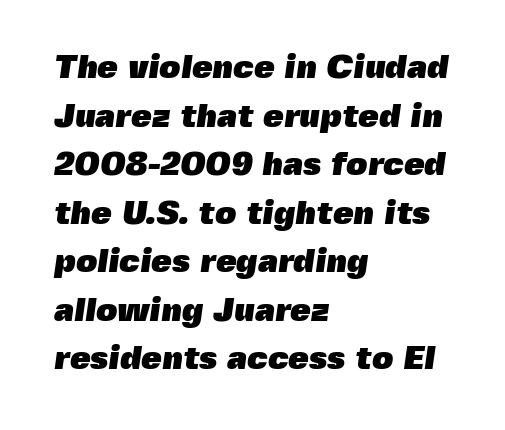
{"serif": "no", "bold": "yes", "weight": "heavy", "width": "normal", "x_height": "medium", "monospaced": "no", "underline": "no", "align": "left", "line_spacing": "normal", "line_spacing_ratio": 1.47, "letter_spacing": "normal", "letter_spacing_em": 0.0, "glyph_px": 33}
